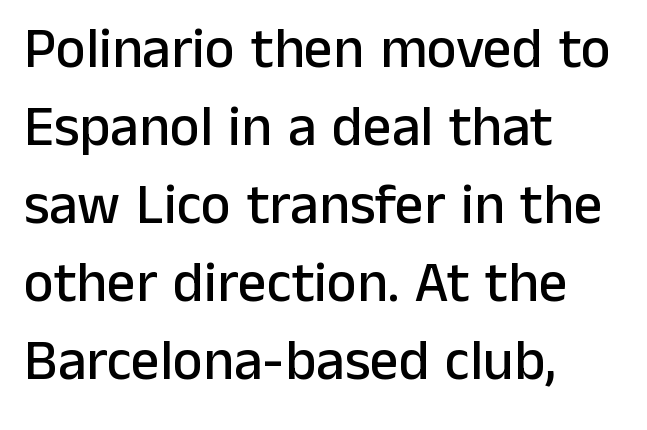
Q: Is the text italic (slanted)? A: No, it is upright.
Q: Is the typeface a serif or a sans-serif typeface? A: Sans-serif.
Q: Is the text underlined? A: No.
Q: How is the paragraph aligned? A: Left-aligned.
Q: Is the spacing between letters normal or unusually wide? A: Normal.
Q: Is the spacing between lines tight, normal or loose? A: Normal.
Q: Width (condensed, normal, or wide)? A: Normal.
Q: Stroke contrast? A: Low.
Q: x-height? A: Medium.
Q: Monospaced? A: No.
